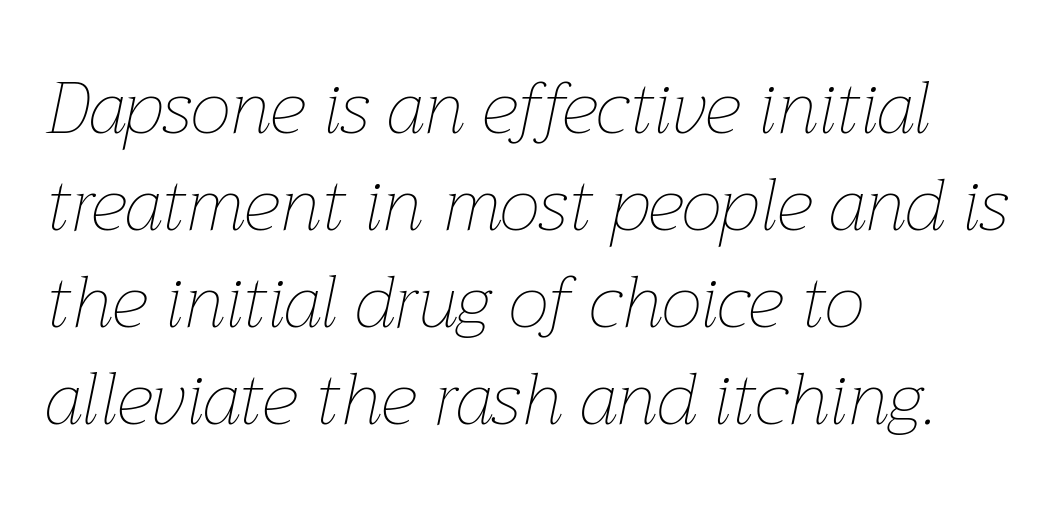
{"italic": "yes", "lean": "right", "slant_degrees": 12, "bold": "no", "weight": "thin", "width": "normal", "stroke_contrast": "low", "x_height": "medium", "monospaced": "no", "underline": "no", "align": "left", "line_spacing": "normal", "line_spacing_ratio": 1.33, "letter_spacing": "normal", "letter_spacing_em": 0.0, "glyph_px": 73}
